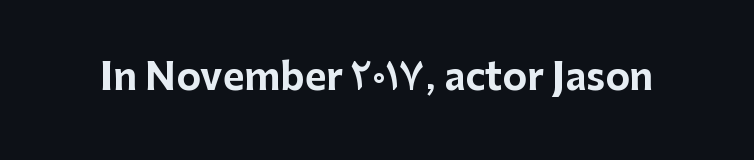
The image shows 37 px bold sans-serif type, upright; set normal letter spacing, not underlined; low stroke contrast and a medium x-height.
